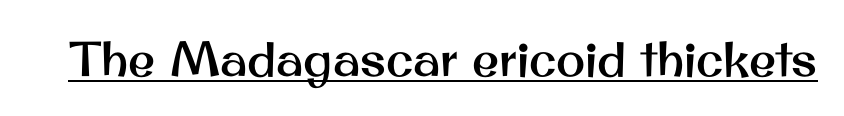
Q: Is the text italic (slanted)? A: No, it is upright.
Q: Is the typeface a serif or a sans-serif typeface? A: Sans-serif.
Q: Is the text underlined? A: Yes.
Q: Is the spacing between letters normal or unusually wide? A: Normal.
Q: Width (condensed, normal, or wide)? A: Normal.
Q: Stroke contrast? A: Medium.
Q: x-height? A: Small.
Q: Monospaced? A: No.
